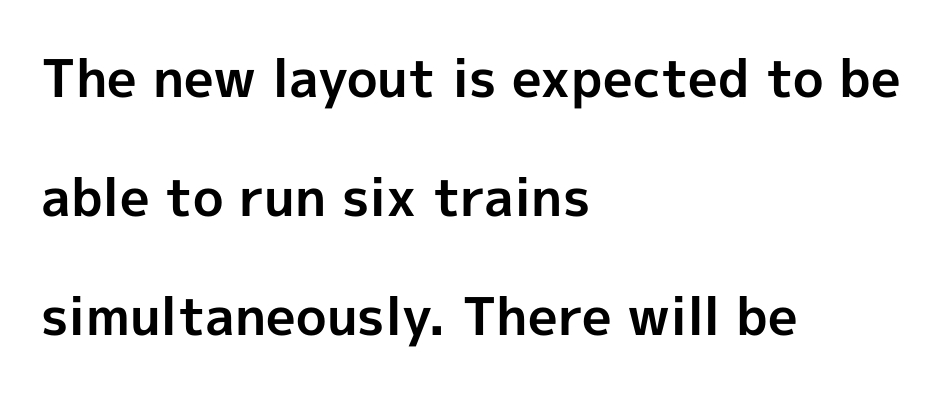
Q: Is the text bold? A: Yes.
Q: Is the text italic (slanted)? A: No, it is upright.
Q: Is the typeface a serif or a sans-serif typeface? A: Sans-serif.
Q: Is the text underlined? A: No.
Q: How is the paragraph aligned? A: Left-aligned.
Q: Is the spacing between letters normal or unusually wide? A: Normal.
Q: Is the spacing between lines tight, normal or loose? A: Loose.
Q: Width (condensed, normal, or wide)? A: Normal.
Q: x-height? A: Medium.
Q: Monospaced? A: No.
